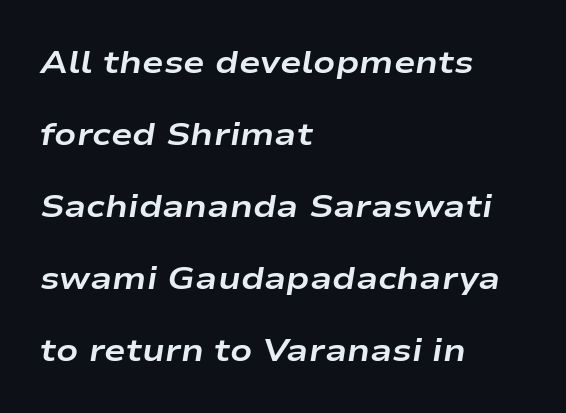
{"italic": "yes", "lean": "right", "slant_degrees": 9, "bold": "yes", "weight": "bold", "width": "wide", "stroke_contrast": "low", "x_height": "medium", "monospaced": "no", "underline": "no", "align": "left", "line_spacing": "loose", "line_spacing_ratio": 2.25, "letter_spacing": "normal", "letter_spacing_em": 0.0, "glyph_px": 32}
